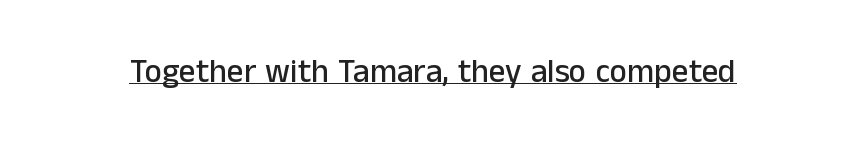
The image shows 33 px sans-serif type, upright; set normal letter spacing, underlined; low stroke contrast and a medium x-height.
